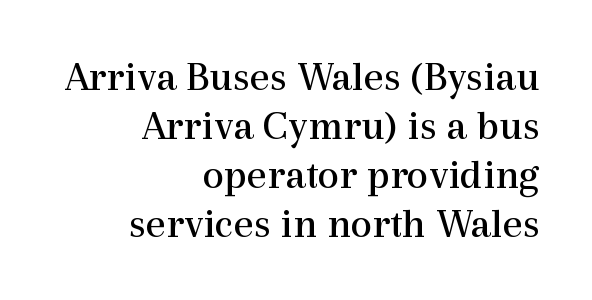
Q: Is the text bold? A: No.
Q: Is the text italic (slanted)? A: No, it is upright.
Q: Is the typeface a serif or a sans-serif typeface? A: Serif.
Q: Is the text underlined? A: No.
Q: How is the paragraph aligned? A: Right-aligned.
Q: Is the spacing between letters normal or unusually wide? A: Normal.
Q: Is the spacing between lines tight, normal or loose? A: Tight.
Q: Width (condensed, normal, or wide)? A: Normal.
Q: x-height? A: Medium.
Q: Monospaced? A: No.
